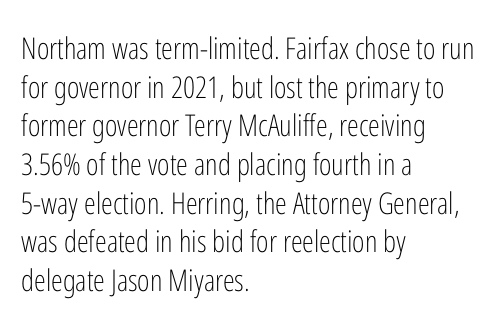
Inter-character spacing is left at the font's built-in metrics. Every row of glyphs begins at an identical x-position on the left. The strokes are not fattened; the text isn't bold. You could not count columns in this text — the font is proportionally spaced. Evenly set lines give the paragraph a standard silhouette. Underlining? Definitely not there.
